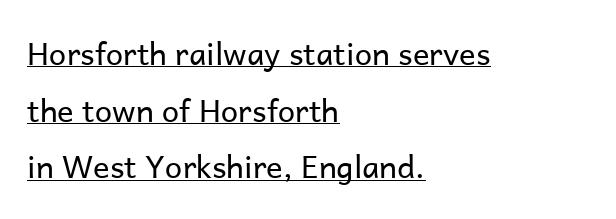
The image shows 31 px regular-weight sans-serif type, upright; set left-aligned, line spacing 1.83x, normal letter spacing, underlined; low stroke contrast and a medium x-height.
